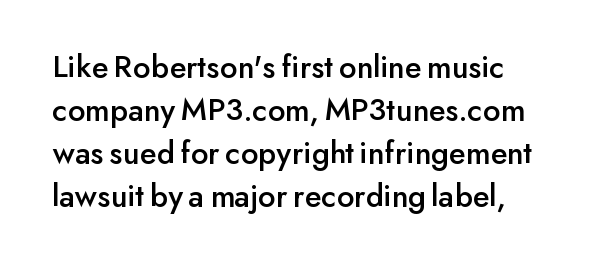
The image shows 33 px sans-serif type, upright; set normal line spacing (1.3x), normal letter spacing, not underlined; low stroke contrast and a small x-height.
